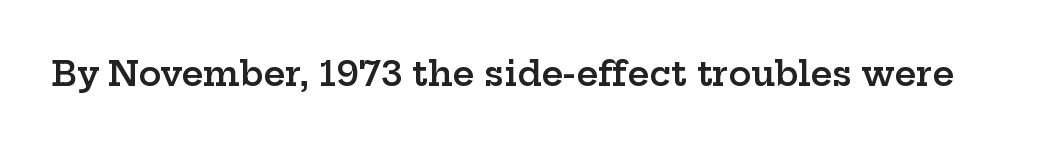
These lines are rendered in a variable-pitch font. Nope, not italic — everything's standing straight. Moderately thickened strokes mark this as semibold type. The horizontal fit of the characters is conventional and even.
